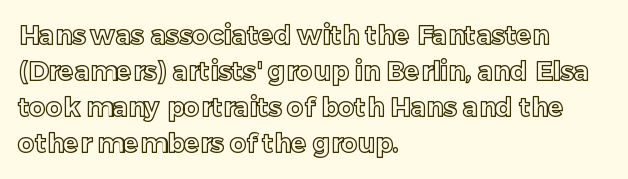
This is roman type, the default non-slanted kind. Standard letterfit; no display-style spreading of the glyphs. Evenly set lines give the paragraph a standard silhouette. The specimen omits any rule beneath the text block's lines. The paragraph shown leans on its left margin.
